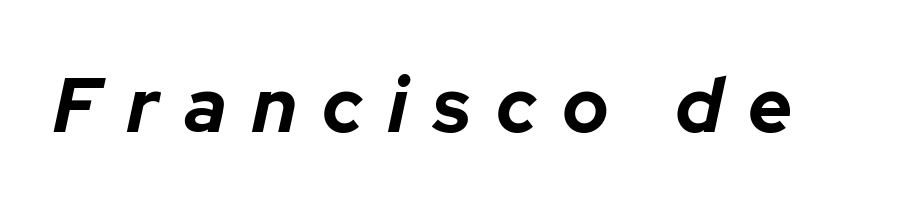
Q: Is the text bold? A: Yes.
Q: Is the text italic (slanted)? A: Yes, it leans right by about 12 degrees.
Q: Is the text underlined? A: No.
Q: Is the spacing between letters normal or unusually wide? A: Unusually wide.
Q: Width (condensed, normal, or wide)? A: Normal.
Q: Stroke contrast? A: Low.
Q: x-height? A: Medium.
Q: Monospaced? A: No.
